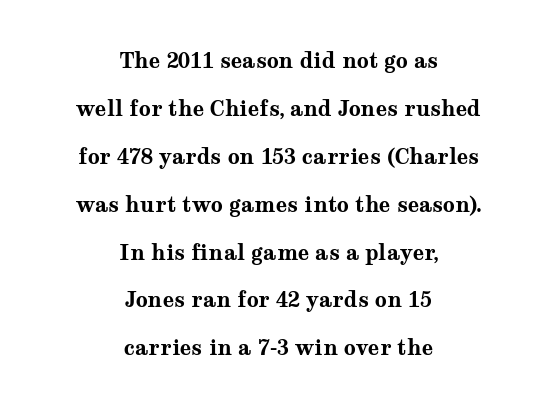
{"italic": "no", "bold": "yes", "underline": "no", "align": "center", "line_spacing": "loose", "line_spacing_ratio": 2.28, "letter_spacing": "normal", "letter_spacing_em": 0.0, "glyph_px": 21}
